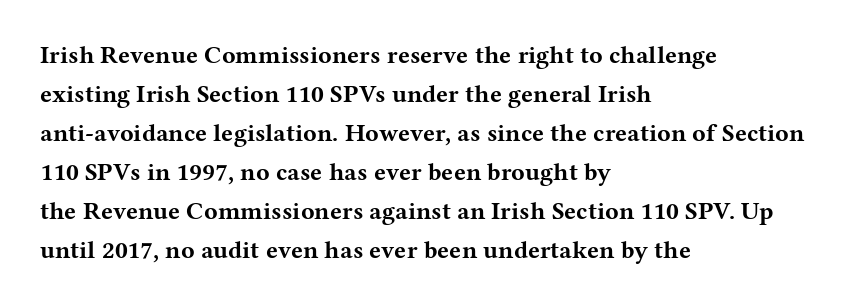
Vertical strokes here are truly vertical. In terms of letterspacing, this is plain default setting. This block has exactly the height ordinary leading produces. Pretty heavy lettering here — definitely bold.
